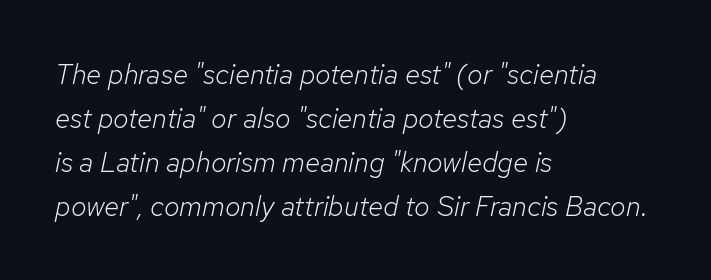
The axis of the letterforms is tilted away from vertical. The font is comparable to plain body text, perhaps lighter. Nobody touched the tracking dial on this one. The letters advance in unequal steps, a hallmark of proportional type. Caption: multi-line text, flush left, ragged right. The words here are not underlined.
